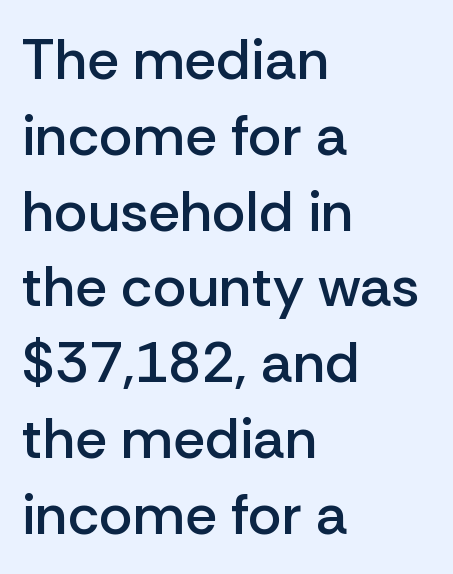
Q: Is the text bold? A: Semi-bold.
Q: Is the text italic (slanted)? A: No, it is upright.
Q: Is the typeface a serif or a sans-serif typeface? A: Sans-serif.
Q: Is the text underlined? A: No.
Q: How is the paragraph aligned? A: Left-aligned.
Q: Is the spacing between letters normal or unusually wide? A: Normal.
Q: Is the spacing between lines tight, normal or loose? A: Normal.
Q: Width (condensed, normal, or wide)? A: Normal.
Q: Stroke contrast? A: Low.
Q: x-height? A: Medium.
Q: Monospaced? A: No.
